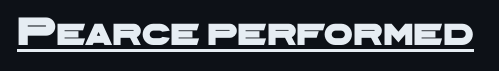
{"serif": "no", "width": "wide", "stroke_contrast": "low", "x_height": "medium", "monospaced": "no", "underline": "yes", "letter_spacing": "normal", "letter_spacing_em": 0.0, "glyph_px": 41}
